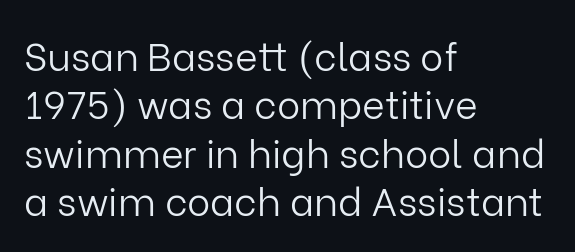
Q: Is the text bold? A: No.
Q: Is the text italic (slanted)? A: No, it is upright.
Q: Is the typeface a serif or a sans-serif typeface? A: Sans-serif.
Q: Is the text underlined? A: No.
Q: How is the paragraph aligned? A: Left-aligned.
Q: Is the spacing between letters normal or unusually wide? A: Normal.
Q: Width (condensed, normal, or wide)? A: Normal.
Q: Stroke contrast? A: Low.
Q: x-height? A: Medium.
Q: Monospaced? A: No.
